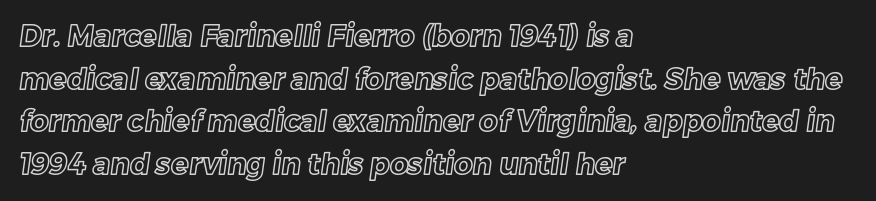
{"width": "normal", "x_height": "medium", "monospaced": "no", "underline": "no", "align": "left", "line_spacing": "normal", "line_spacing_ratio": 1.47, "letter_spacing": "normal", "letter_spacing_em": 0.0, "glyph_px": 29}
